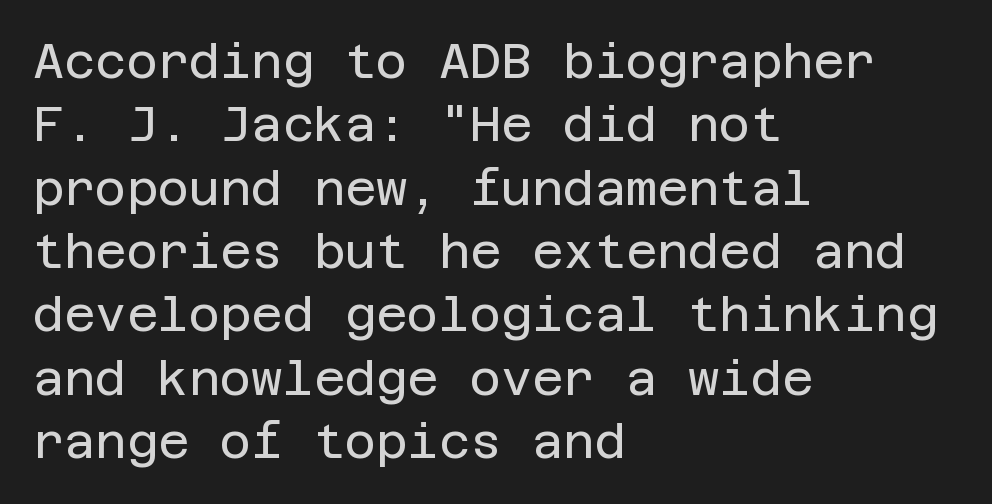
{"serif": "no", "italic": "no", "bold": "no", "weight": "regular", "width": "normal", "stroke_contrast": "low", "x_height": "large", "underline": "no", "align": "left", "line_spacing": "normal", "line_spacing_ratio": 1.32, "letter_spacing": "normal", "letter_spacing_em": 0.0, "glyph_px": 48}
